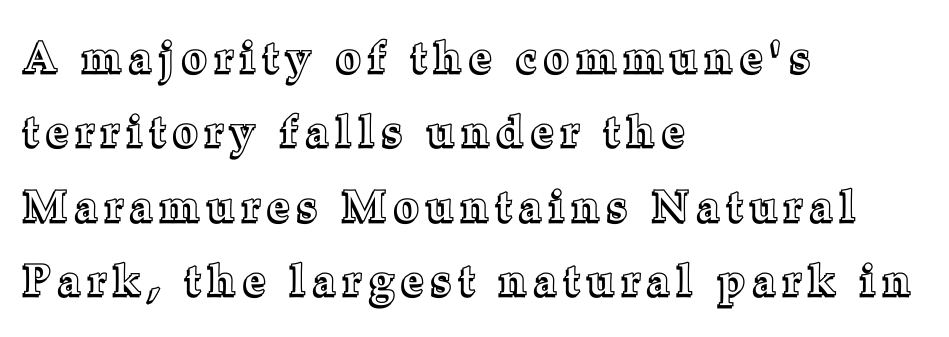
{"italic": "no", "width": "normal", "x_height": "medium", "monospaced": "no", "underline": "no", "align": "left", "line_spacing_ratio": 1.73, "letter_spacing": "wide", "letter_spacing_em": 0.2, "glyph_px": 43}
